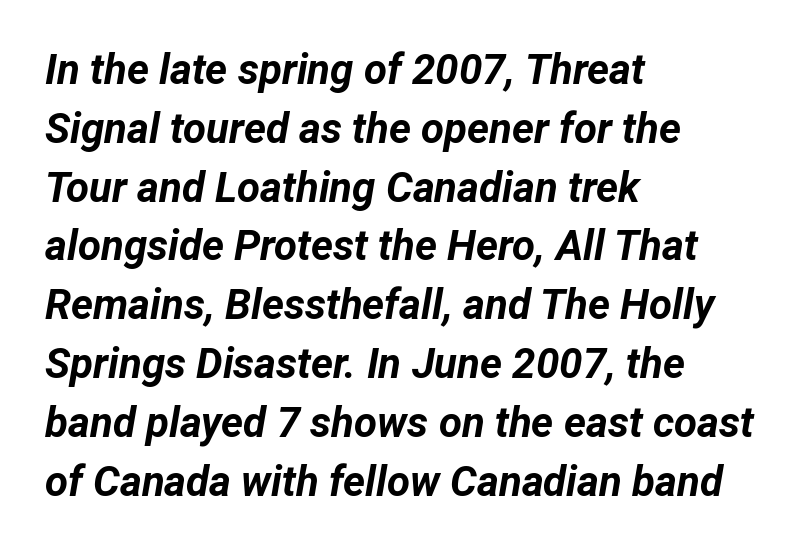
Q: Is the text bold? A: Yes.
Q: Is the text italic (slanted)? A: Yes, it leans right by about 12 degrees.
Q: Is the text underlined? A: No.
Q: How is the paragraph aligned? A: Left-aligned.
Q: Is the spacing between letters normal or unusually wide? A: Normal.
Q: Is the spacing between lines tight, normal or loose? A: Normal.
Q: Width (condensed, normal, or wide)? A: Normal.
Q: Stroke contrast? A: Low.
Q: x-height? A: Medium.
Q: Monospaced? A: No.
